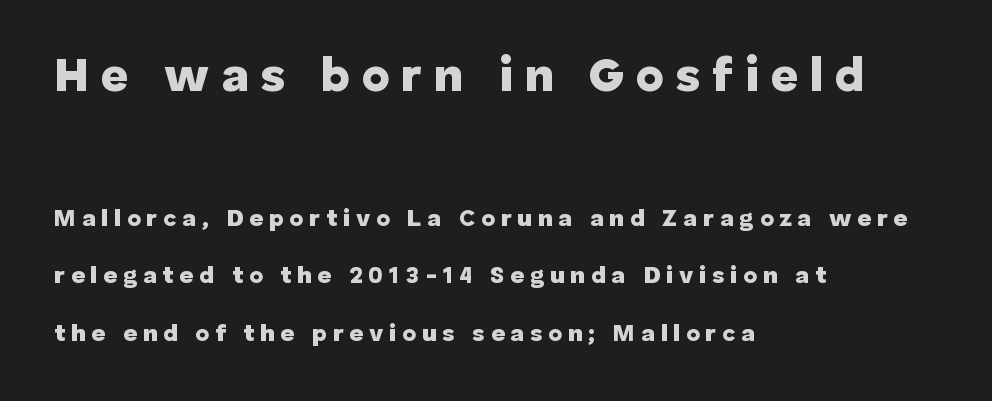
Of the two passages, the one on top uses the larger point size. Chunky letters — that's bold for sure. A bare baseline throughout the passage. The letterforms stand isolated, each surrounded by extra space. A sans-serif font was chosen for this passage. Summary of vertical rhythm: relaxed, with wide interline spacing.
